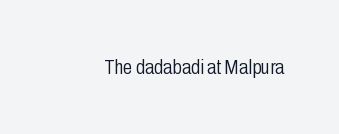
The passage shown is not underscored anywhere. The font's upright variant was chosen for this text. Stems here are at most as thick as an everyday book face. Observe the ordinary spacing: letters are neighbours, not strangers.
